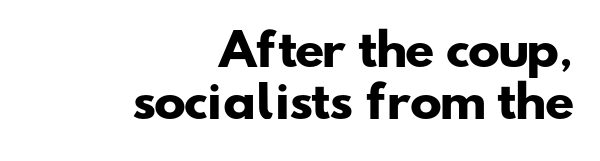
Q: Is the text bold? A: Yes.
Q: Is the typeface a serif or a sans-serif typeface? A: Sans-serif.
Q: Is the text underlined? A: No.
Q: How is the paragraph aligned? A: Right-aligned.
Q: Is the spacing between letters normal or unusually wide? A: Normal.
Q: Width (condensed, normal, or wide)? A: Wide.
Q: Stroke contrast? A: Low.
Q: x-height? A: Small.
Q: Monospaced? A: No.
